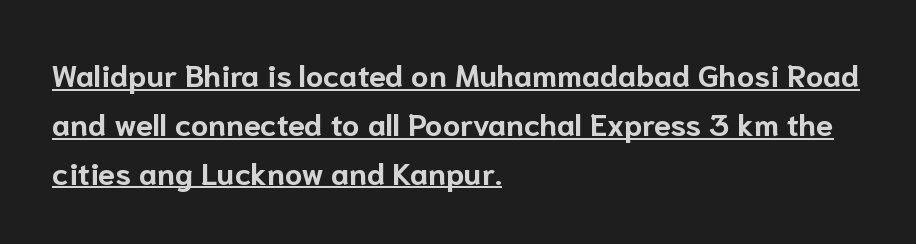
The image shows 31 px bold sans-serif type, upright; set left-aligned, normal line spacing (1.58x), normal letter spacing, underlined; low stroke contrast and a medium x-height.
